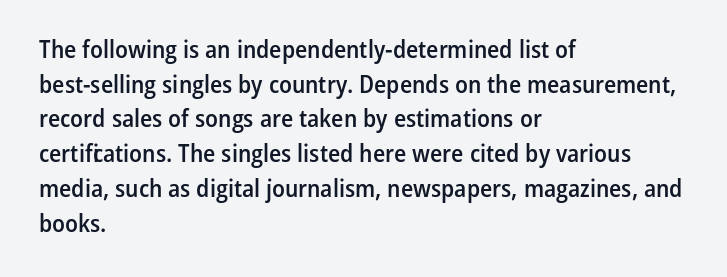
The image shows 25 px text type, upright; set left-aligned, normal line spacing (1.39x), normal letter spacing, not underlined.
